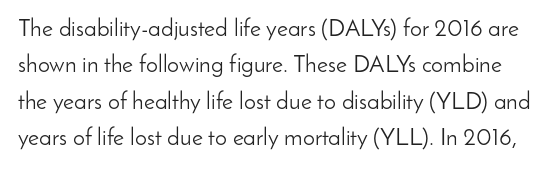
The image shows 24 px text type, upright; set normal line spacing (1.52x), normal letter spacing, not underlined.
